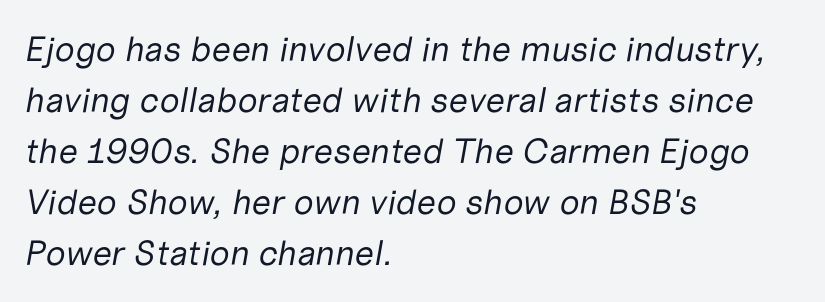
Rows of type keep a routine distance in the vertical direction. In CSS terms this would be text-align: left. Students, note that the glyphs here touch the page at normal intervals. Character widths vary here, with narrow letters taking less room than wide ones.
